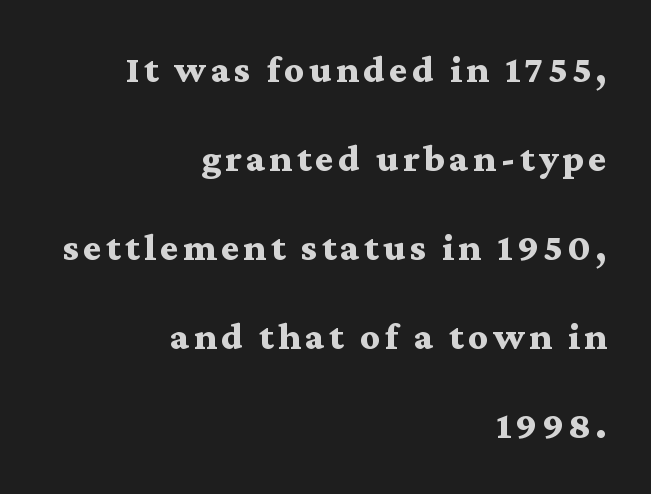
The image shows 39 px bold, wide serif type, upright; set right-aligned, loose line spacing (2.28x), not underlined; medium stroke contrast and a medium x-height.
